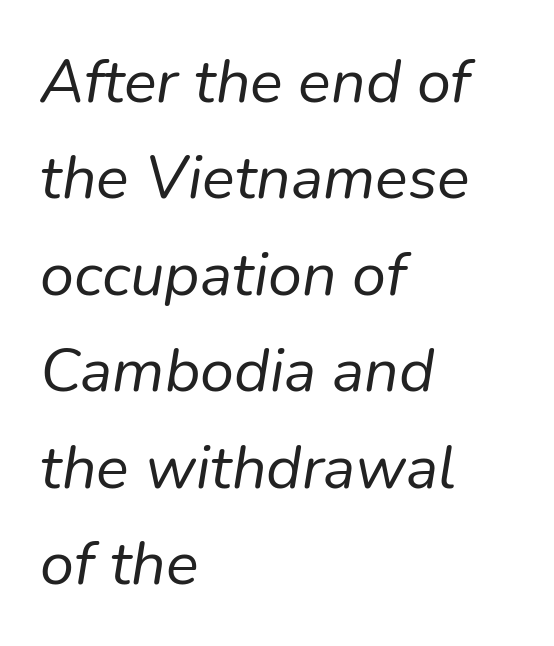
Q: Is the text bold? A: No.
Q: Is the text italic (slanted)? A: Yes, it leans right by about 9 degrees.
Q: Is the text underlined? A: No.
Q: How is the paragraph aligned? A: Left-aligned.
Q: Is the spacing between letters normal or unusually wide? A: Normal.
Q: Is the spacing between lines tight, normal or loose? A: Normal.
Q: Width (condensed, normal, or wide)? A: Normal.
Q: Stroke contrast? A: Low.
Q: x-height? A: Medium.
Q: Monospaced? A: No.
